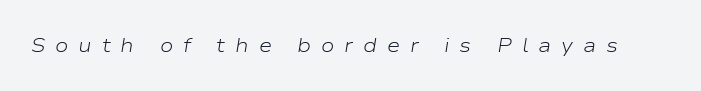
Does extra space separate the letters? Yes, quite a lot of it. The face looks like a standard text weight, possibly lighter. Descender tails drop into unmarked territory. The axis of the letterforms is tilted away from vertical.
